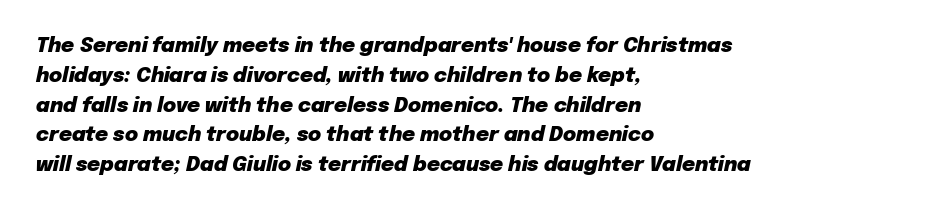
Words appear dense and cohesive because spacing is normal. Anything drawn beneath the words? Only blank space. Regular leading. Students, this is bold: see how much ink each stroke carries.
